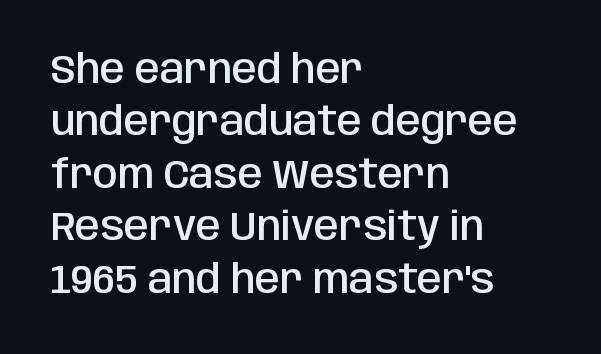
Spacing verdict: proportional, widths tailored to each character. No word sits above an underline. Serifs: no, the terminals of the letterforms are clean. In terms of letterspacing, this is plain default setting. Tall strokes in this sample are plumb rather than angled.
